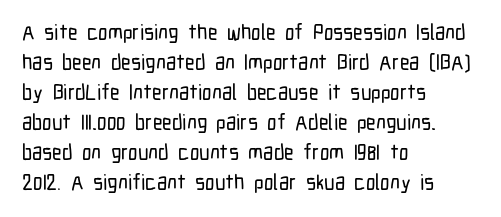
Q: Is the text italic (slanted)? A: No, it is upright.
Q: Is the text underlined? A: No.
Q: How is the paragraph aligned? A: Left-aligned.
Q: Is the spacing between letters normal or unusually wide? A: Normal.
Q: Is the spacing between lines tight, normal or loose? A: Normal.
